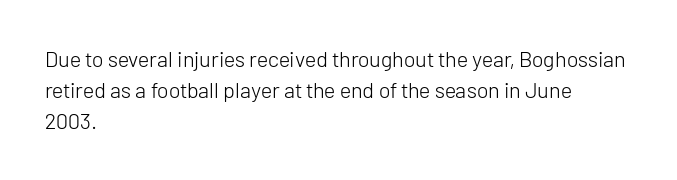
Every row of glyphs begins at an identical x-position on the left. The typesetting does not lean heavy: it is not bold. One glance says typical: line gaps are just what's usual. Underlining? Definitely not there.
